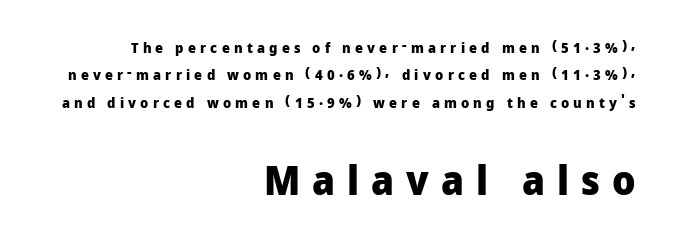
The image shows 40 px heavy sans-serif type, upright; set right-aligned, loose line spacing (1.95x), unusually wide letter spacing (+0.3 em), not underlined; the second (bottom) block is 2.86x larger; low stroke contrast and a medium x-height.
